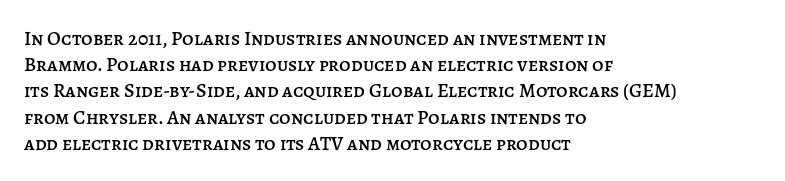
Rows of type keep a routine distance in the vertical direction. Designer's note — italics off, roman on. These lines stack with their left ends in a neat column. You could call the tracking neutral — neither tight nor loose. Each row of text sits above clean, open space.
